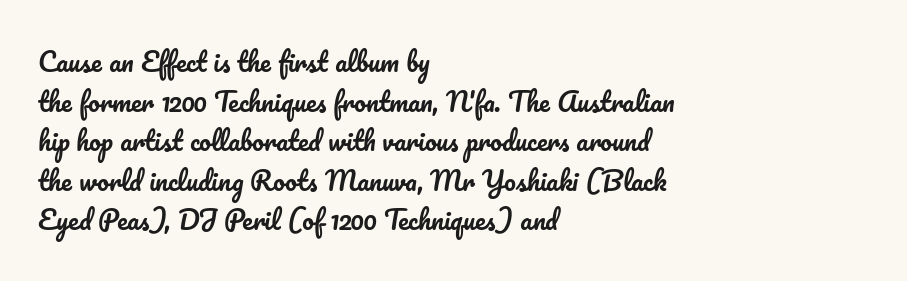
The image shows 26 px text type; set left-aligned, normal line spacing (1.52x), normal letter spacing, not underlined.
